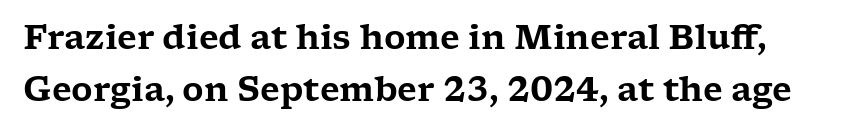
The image shows 33 px wide serif type, upright; set normal line spacing (1.58x), normal letter spacing, not underlined; low stroke contrast and a medium x-height.
